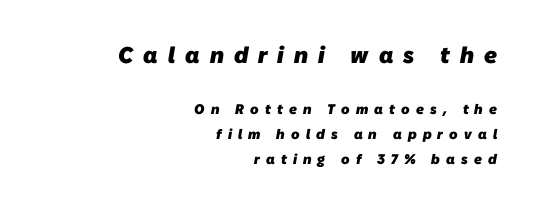
{"bold": "yes", "underline": "no", "align": "right", "line_spacing_ratio": 1.77, "letter_spacing": "wide", "letter_spacing_em": 0.44, "larger_block": "first", "size_ratio": 1.64, "glyph_px": 23}
